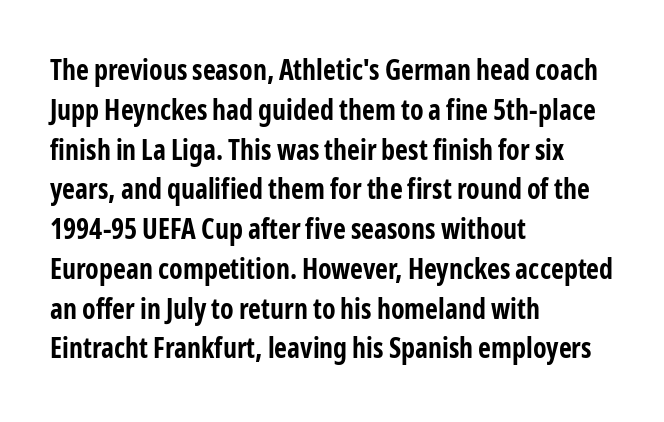
{"serif": "no", "italic": "no", "bold": "yes", "weight": "bold", "width": "condensed", "stroke_contrast": "low", "x_height": "medium", "monospaced": "no", "underline": "no", "align": "left", "line_spacing": "normal", "line_spacing_ratio": 1.42, "letter_spacing": "normal", "letter_spacing_em": 0.0, "glyph_px": 28}
